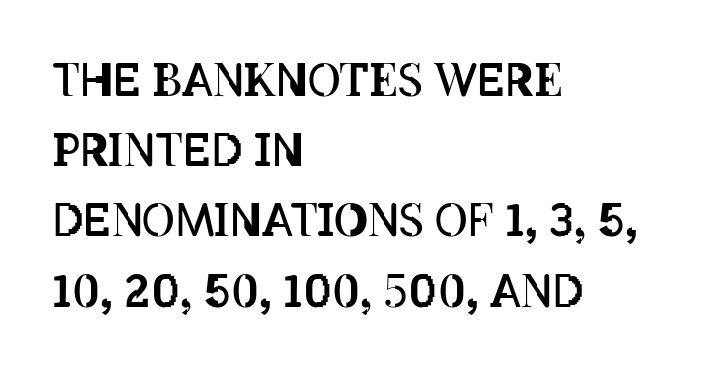
Q: Is the text bold? A: No.
Q: Is the text italic (slanted)? A: No, it is upright.
Q: Is the text underlined? A: No.
Q: How is the paragraph aligned? A: Left-aligned.
Q: Is the spacing between letters normal or unusually wide? A: Normal.
Q: Is the spacing between lines tight, normal or loose? A: Normal.
Q: Width (condensed, normal, or wide)? A: Condensed.
Q: Stroke contrast? A: Low.
Q: x-height? A: Large.
Q: Monospaced? A: No.
